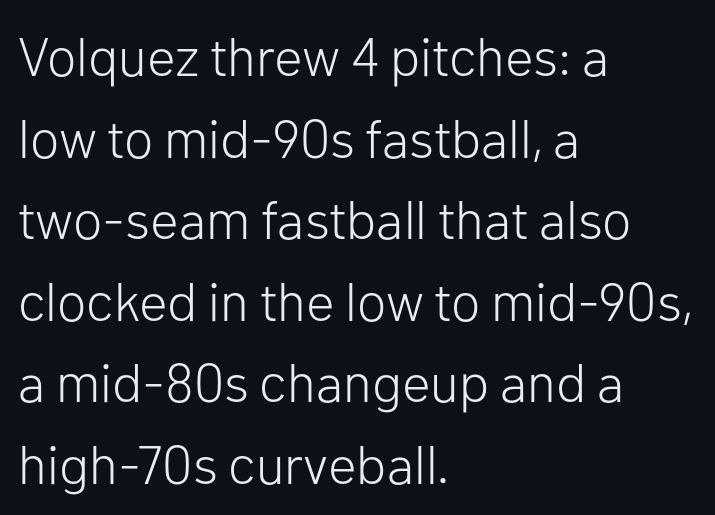
Stroke thickness stays within the range of a standard reading face or lighter. If you measured baseline to baseline, you'd find a middling distance. The glyphs in this specimen are sans serif. Default kerning and tracking; the words read as compact shapes. When letters stand straight like this, we call the style roman or upright.
